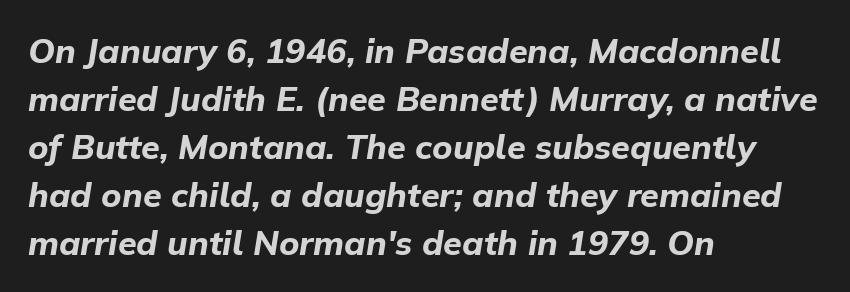
Typeset ragged right — the left edge is the straight one. Rule under the text: the space is simply empty. The sample has been set heavy, in full bold. Spacing between characters is what you'd get straight out of the box. This sample has the flowing, uneven cadence of proportional lettering. The typography opts for an oblique posture over an upright one.
